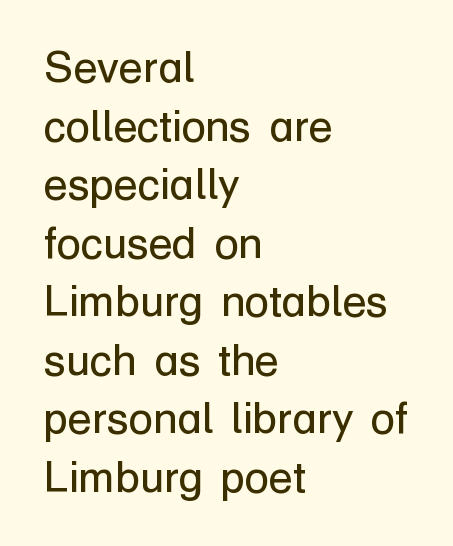
Q: Is the text bold? A: No.
Q: Is the text italic (slanted)? A: No, it is upright.
Q: Is the typeface a serif or a sans-serif typeface? A: Sans-serif.
Q: Is the text underlined? A: No.
Q: How is the paragraph aligned? A: Left-aligned.
Q: Is the spacing between letters normal or unusually wide? A: Normal.
Q: Is the spacing between lines tight, normal or loose? A: Normal.
Q: Width (condensed, normal, or wide)? A: Normal.
Q: Stroke contrast? A: Low.
Q: x-height? A: Medium.
Q: Monospaced? A: No.
